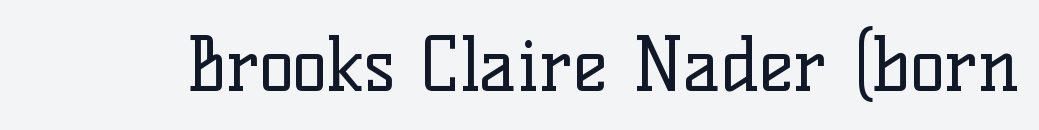
{"serif": "yes", "italic": "no", "bold": "no", "weight": "regular", "width": "normal", "stroke_contrast": "low", "x_height": "medium", "monospaced": "no", "underline": "no", "letter_spacing": "normal", "letter_spacing_em": 0.0, "glyph_px": 73}
